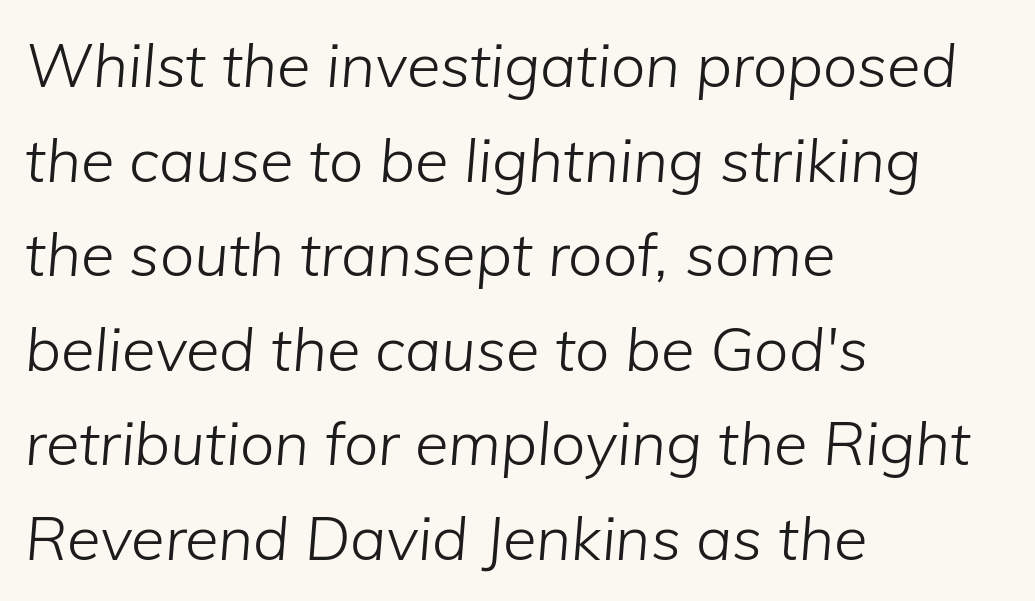
Q: Is the text bold? A: No.
Q: Is the text italic (slanted)? A: Yes, it leans right by about 5 degrees.
Q: Is the text underlined? A: No.
Q: How is the paragraph aligned? A: Left-aligned.
Q: Is the spacing between letters normal or unusually wide? A: Normal.
Q: Is the spacing between lines tight, normal or loose? A: Normal.
Q: Width (condensed, normal, or wide)? A: Normal.
Q: Stroke contrast? A: Low.
Q: x-height? A: Medium.
Q: Monospaced? A: No.
